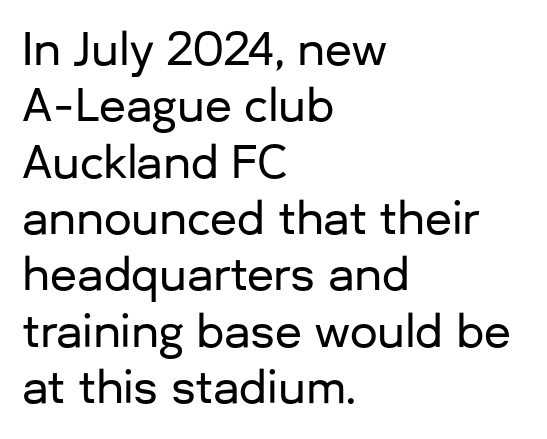
Q: Is the text italic (slanted)? A: No, it is upright.
Q: Is the typeface a serif or a sans-serif typeface? A: Sans-serif.
Q: Is the text underlined? A: No.
Q: How is the paragraph aligned? A: Left-aligned.
Q: Is the spacing between letters normal or unusually wide? A: Normal.
Q: Is the spacing between lines tight, normal or loose? A: Normal.
Q: Width (condensed, normal, or wide)? A: Normal.
Q: Stroke contrast? A: Low.
Q: x-height? A: Medium.
Q: Monospaced? A: No.
